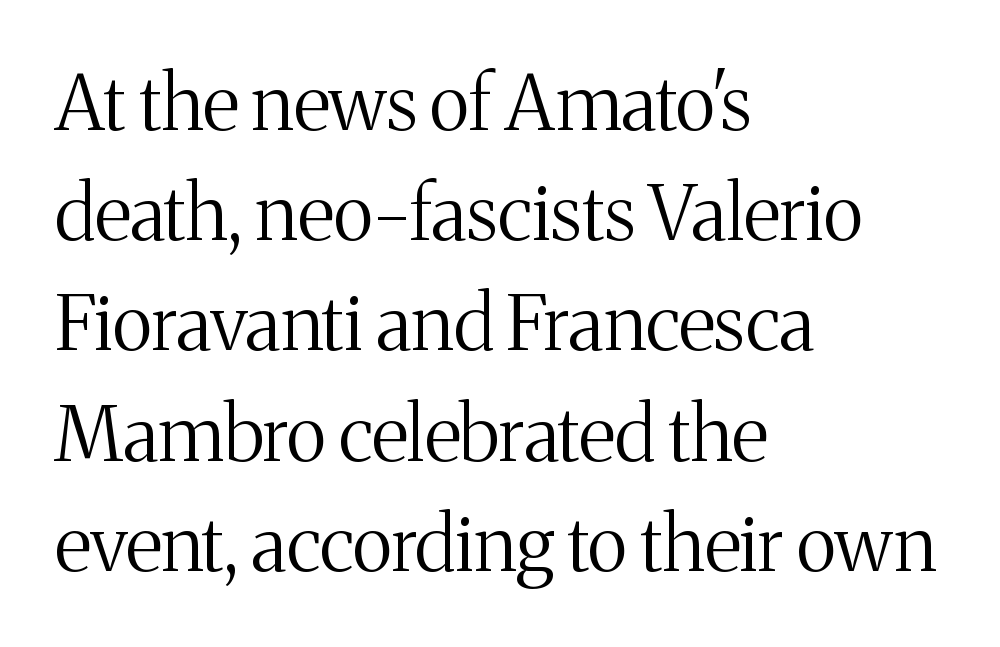
The image shows 76 px regular-weight serif type, upright; set left-aligned, normal line spacing (1.45x), normal letter spacing, not underlined; medium stroke contrast and a medium x-height.
